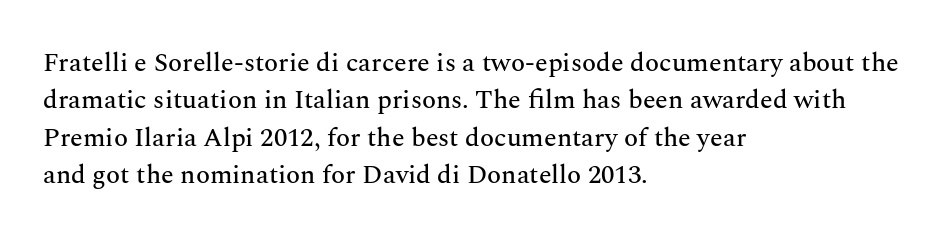
The image shows 26 px text type, upright; set left-aligned, normal line spacing (1.44x), normal letter spacing, not underlined.
